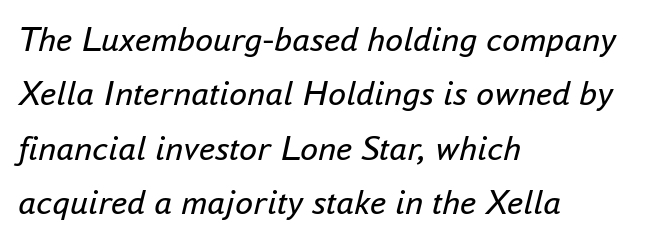
{"italic": "yes", "lean": "right", "slant_degrees": 16, "bold": "no", "weight": "regular", "width": "normal", "stroke_contrast": "low", "x_height": "small", "monospaced": "no", "underline": "no", "align": "left", "line_spacing": "normal", "line_spacing_ratio": 1.51, "letter_spacing": "normal", "letter_spacing_em": 0.0, "glyph_px": 36}
